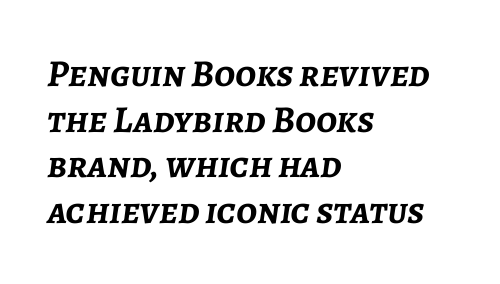
In terms of posture, this sample is oblique. A dark, heavy texture on the line: the type is bold. This sample has the flowing, uneven cadence of proportional lettering. Typeset ragged right — the left edge is the straight one. Each word holds together tightly as a unit, with standard inter-letter gaps.
